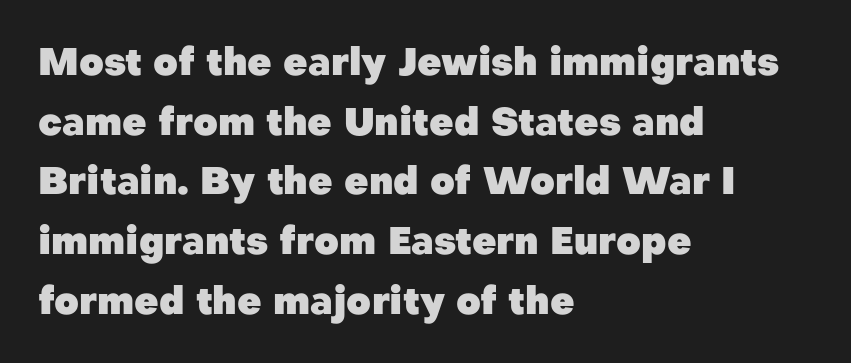
The image shows 38 px heavy sans-serif type, upright; set left-aligned, normal line spacing (1.57x), normal letter spacing, not underlined; low stroke contrast and a medium x-height.
